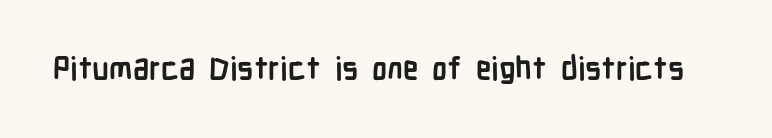
{"serif": "no", "italic": "no", "bold": "yes", "weight": "semibold", "width": "condensed", "stroke_contrast": "low", "x_height": "medium", "monospaced": "no", "underline": "no", "letter_spacing": "normal", "letter_spacing_em": 0.0, "glyph_px": 31}
